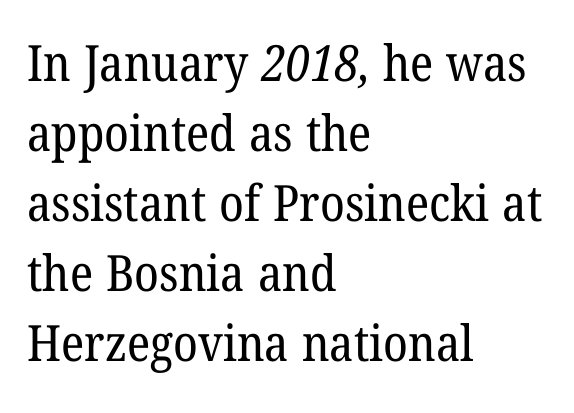
Q: Is the text bold? A: No.
Q: Is the typeface a serif or a sans-serif typeface? A: Serif.
Q: Is the text underlined? A: No.
Q: How is the paragraph aligned? A: Left-aligned.
Q: Is the spacing between letters normal or unusually wide? A: Normal.
Q: Is the spacing between lines tight, normal or loose? A: Normal.
Q: Width (condensed, normal, or wide)? A: Normal.
Q: Stroke contrast? A: Low.
Q: x-height? A: Medium.
Q: Monospaced? A: No.
